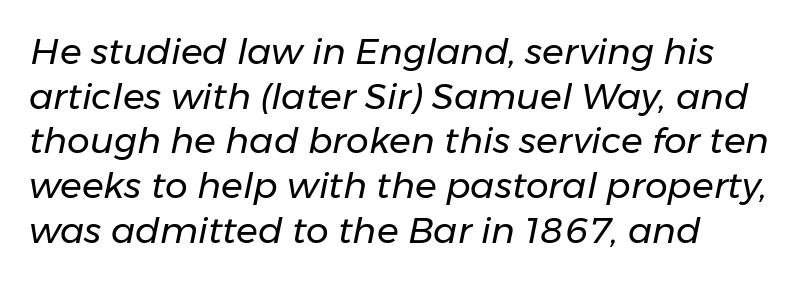
The image shows 36 px regular-weight type, italic (leaning right); set left-aligned, line spacing 1.24x, normal letter spacing, not underlined; low stroke contrast and a medium x-height.
